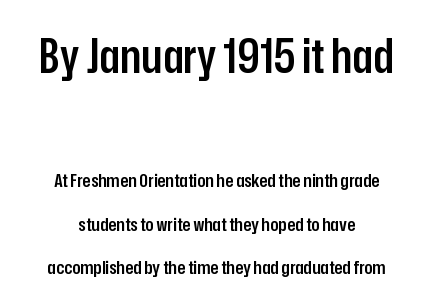
The upper block of text is set noticeably larger than the block beneath it. Spacing verdict: proportional, widths tailored to each character. Nope, no serifs anywhere on these letters. Plain, unruled lines of type.
